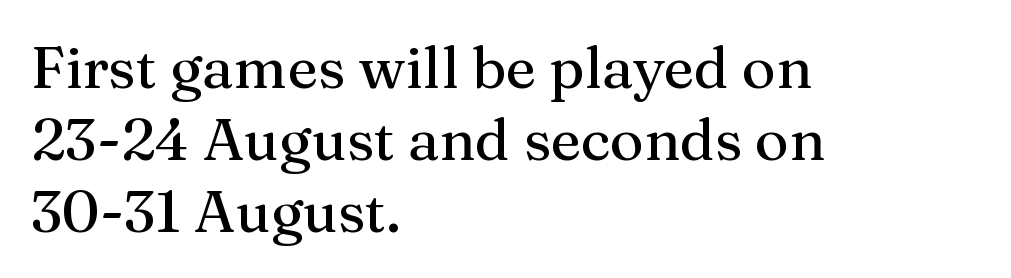
The image shows 58 px serif type, upright; set left-aligned, line spacing 1.24x, normal letter spacing, not underlined; medium stroke contrast and a medium x-height.
